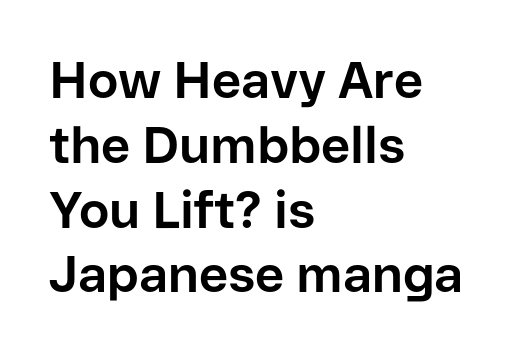
The image shows 51 px bold sans-serif type, upright; set left-aligned, normal line spacing (1.27x), normal letter spacing, not underlined; low stroke contrast and a medium x-height.
